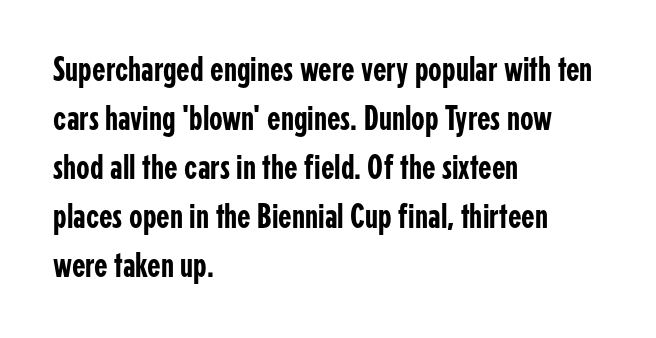
The image shows 35 px condensed sans-serif type, upright; set left-aligned, normal line spacing (1.4x), normal letter spacing, not underlined; low stroke contrast and a medium x-height.
